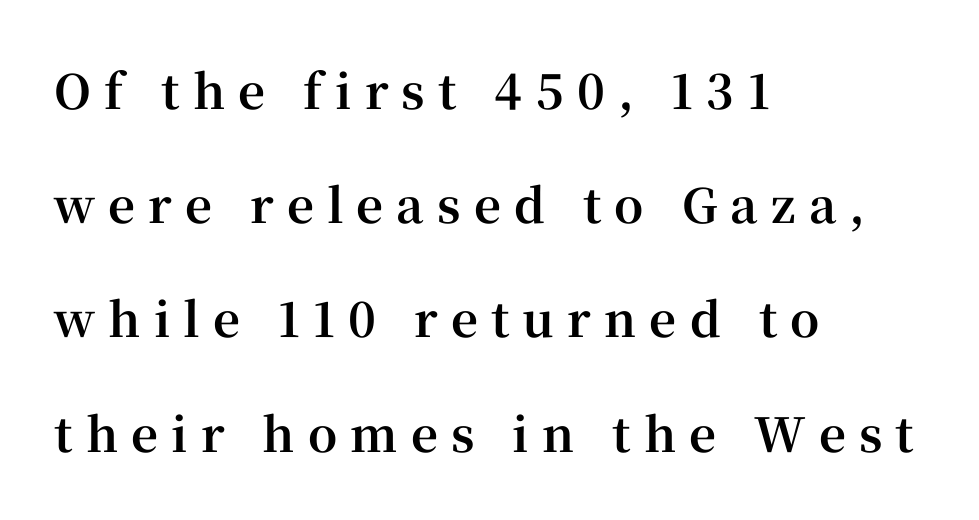
Q: Is the text bold? A: Yes.
Q: Is the text italic (slanted)? A: No, it is upright.
Q: Is the typeface a serif or a sans-serif typeface? A: Serif.
Q: Is the text underlined? A: No.
Q: How is the paragraph aligned? A: Left-aligned.
Q: Is the spacing between letters normal or unusually wide? A: Unusually wide.
Q: Is the spacing between lines tight, normal or loose? A: Loose.
Q: Width (condensed, normal, or wide)? A: Normal.
Q: Stroke contrast? A: High.
Q: x-height? A: Medium.
Q: Monospaced? A: No.
